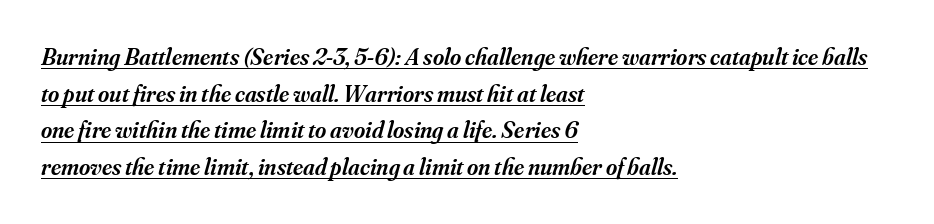
The image shows 24 px text type, italic (leaning right); set left-aligned, normal line spacing (1.53x), normal letter spacing, underlined.
